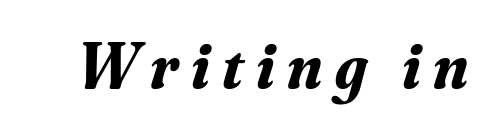
{"serif": "yes", "italic": "yes", "lean": "right", "slant_degrees": 16, "bold": "yes", "weight": "bold", "width": "normal", "stroke_contrast": "medium", "x_height": "small", "monospaced": "no", "underline": "no", "glyph_px": 65}
